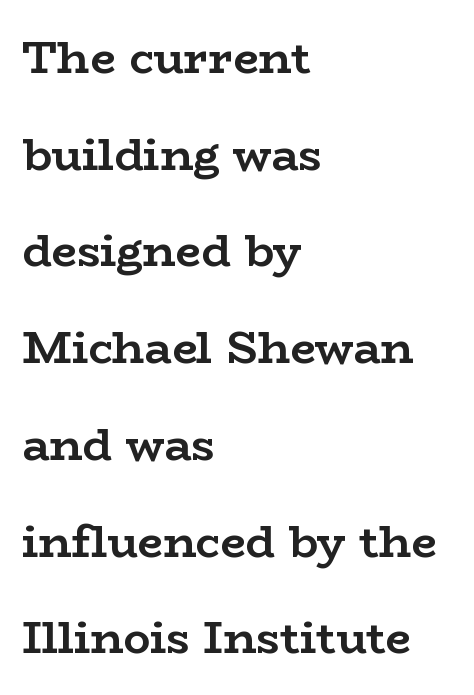
Between one letter and the next there's only the usual sliver of space. The rag falls on the right side of this text block. Pretty heavy lettering here — definitely bold. Rendered with straight, roman letterforms.
